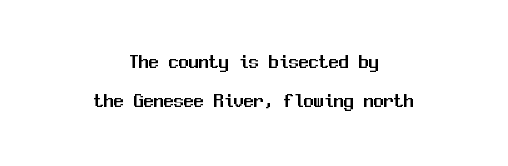
The image shows 20 px text type, upright; set centered, loose line spacing (1.96x), normal letter spacing, not underlined.
